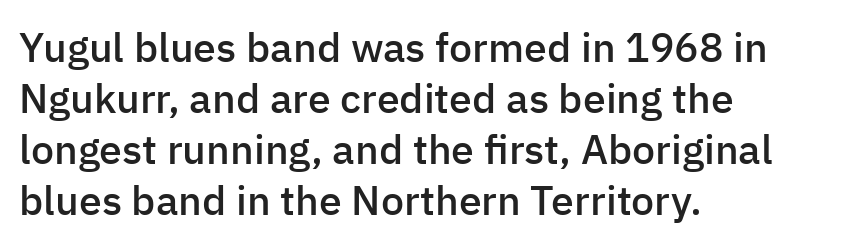
The image shows 41 px semibold sans-serif type, upright; set left-aligned, line spacing 1.24x, normal letter spacing, not underlined; low stroke contrast and a medium x-height.
